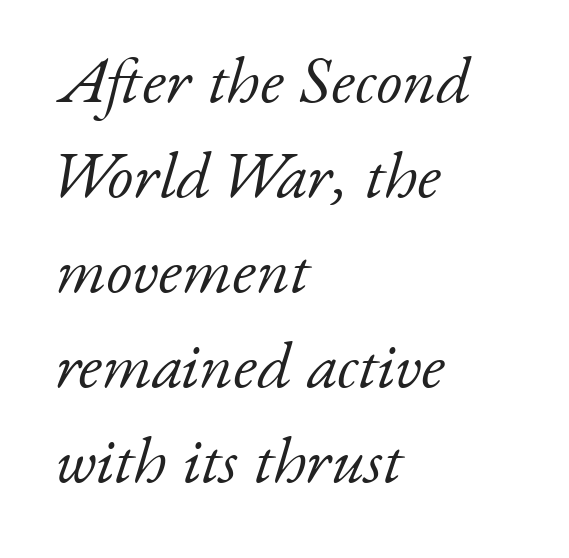
{"serif": "yes", "italic": "yes", "lean": "right", "slant_degrees": 17, "bold": "no", "weight": "light", "width": "normal", "stroke_contrast": "low", "x_height": "small", "monospaced": "no", "underline": "no", "align": "left", "line_spacing": "normal", "line_spacing_ratio": 1.44, "letter_spacing": "normal", "letter_spacing_em": 0.0, "glyph_px": 66}
